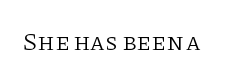
The image shows 24 px text type, upright; set normal letter spacing, not underlined.
